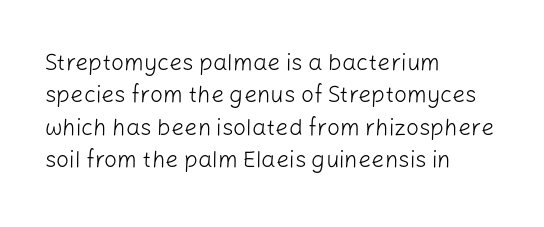
The image shows 23 px text type, upright; set left-aligned, normal line spacing (1.41x), normal letter spacing, not underlined.
